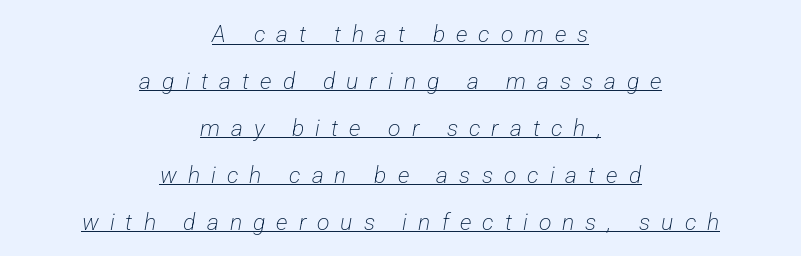
{"bold": "no", "underline": "yes", "align": "center", "line_spacing": "loose", "line_spacing_ratio": 2.04, "letter_spacing": "wide", "letter_spacing_em": 0.48, "glyph_px": 23}
